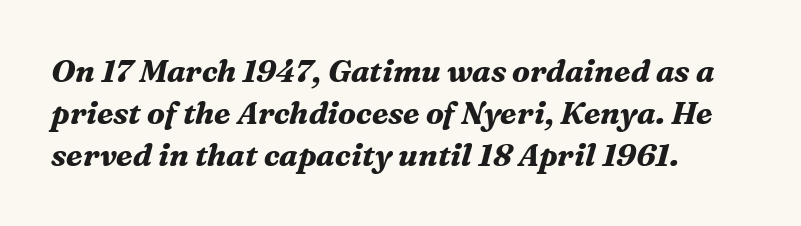
The image shows 31 px bold serif type, italic (leaning right); set left-aligned, normal line spacing (1.36x), normal letter spacing, not underlined; medium stroke contrast and a medium x-height.
